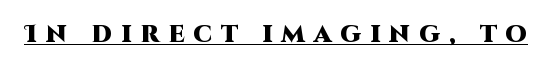
A continuous stroke trails under the words, as in a hyperlink. Chunky letters — that's bold for sure. A roman cut, with each character standing at attention. The tracking jumps out immediately: characters are airy and widely separated.
